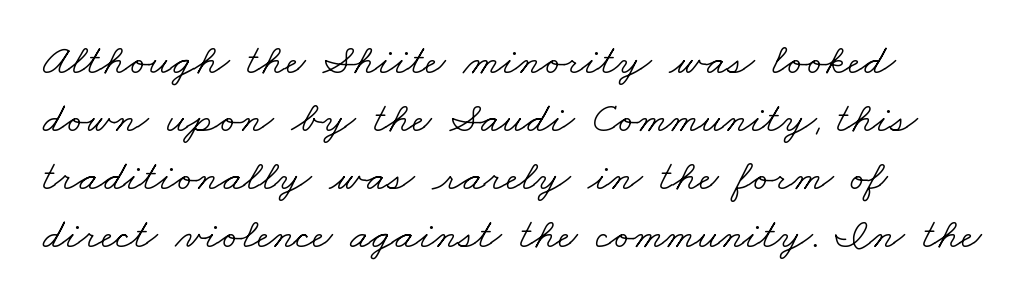
{"serif": "yes", "bold": "no", "weight": "light", "width": "wide", "stroke_contrast": "low", "x_height": "small", "monospaced": "no", "underline": "no", "align": "left", "line_spacing": "normal", "line_spacing_ratio": 1.32, "letter_spacing": "normal", "letter_spacing_em": 0.0, "glyph_px": 44}
